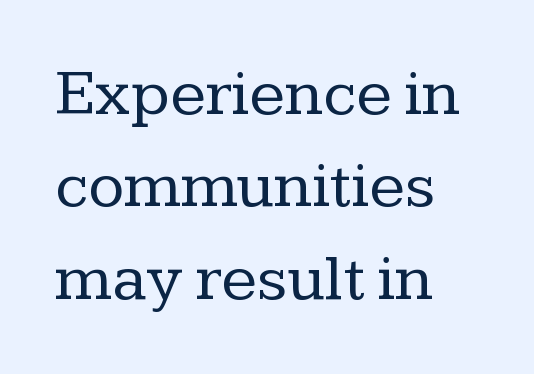
Q: Is the text bold? A: No.
Q: Is the text italic (slanted)? A: No, it is upright.
Q: Is the typeface a serif or a sans-serif typeface? A: Serif.
Q: Is the text underlined? A: No.
Q: How is the paragraph aligned? A: Left-aligned.
Q: Is the spacing between letters normal or unusually wide? A: Normal.
Q: Is the spacing between lines tight, normal or loose? A: Normal.
Q: Width (condensed, normal, or wide)? A: Normal.
Q: Stroke contrast? A: Low.
Q: x-height? A: Medium.
Q: Monospaced? A: No.
